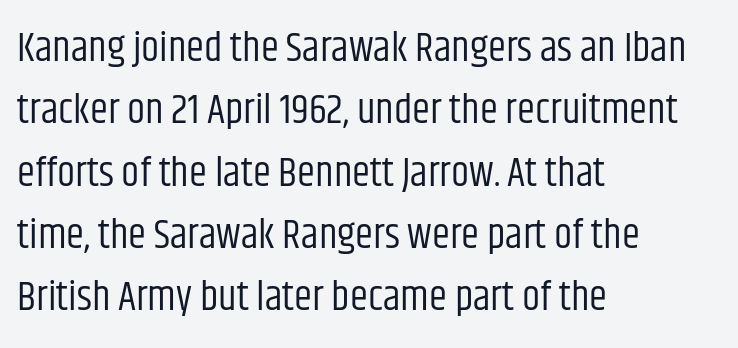
Q: Is the text bold? A: No.
Q: Is the text italic (slanted)? A: No, it is upright.
Q: Is the typeface a serif or a sans-serif typeface? A: Sans-serif.
Q: Is the text underlined? A: No.
Q: How is the paragraph aligned? A: Left-aligned.
Q: Is the spacing between letters normal or unusually wide? A: Normal.
Q: Is the spacing between lines tight, normal or loose? A: Normal.
Q: Width (condensed, normal, or wide)? A: Condensed.
Q: Stroke contrast? A: Low.
Q: x-height? A: Large.
Q: Monospaced? A: No.
